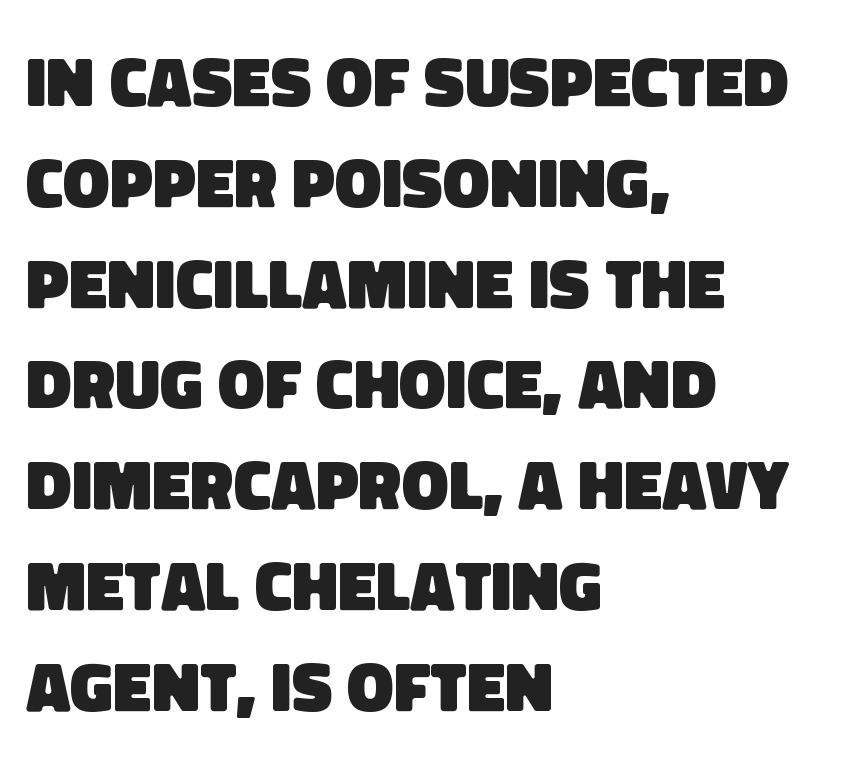
The glyphs in this specimen are sans serif. Glance below the letters and you will spot only blank space. These lines keep a tight, regular rhythm from letter to letter. Line beginnings align vertically; line endings do not. This is heavy type, rendered in bold.
